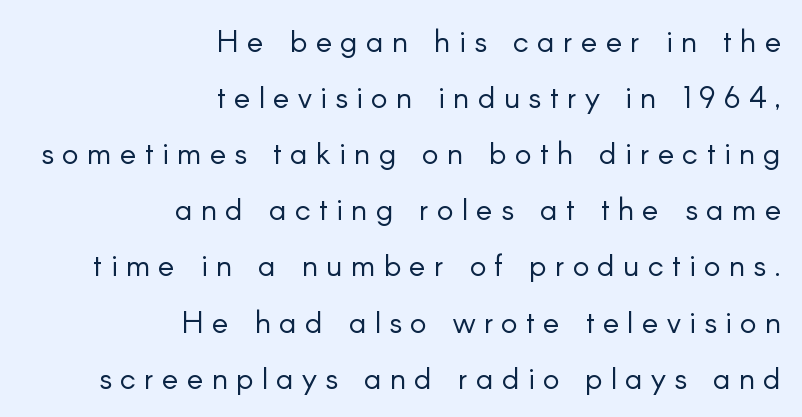
Q: Is the text bold? A: No.
Q: Is the text italic (slanted)? A: No, it is upright.
Q: Is the typeface a serif or a sans-serif typeface? A: Sans-serif.
Q: Is the text underlined? A: No.
Q: How is the paragraph aligned? A: Right-aligned.
Q: Is the spacing between letters normal or unusually wide? A: Unusually wide.
Q: Width (condensed, normal, or wide)? A: Normal.
Q: Stroke contrast? A: Low.
Q: x-height? A: Small.
Q: Monospaced? A: No.
